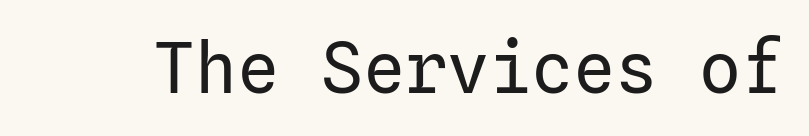
{"serif": "no", "italic": "no", "bold": "no", "weight": "regular", "width": "normal", "stroke_contrast": "low", "x_height": "medium", "underline": "no", "letter_spacing": "normal", "letter_spacing_em": 0.0, "glyph_px": 70}
